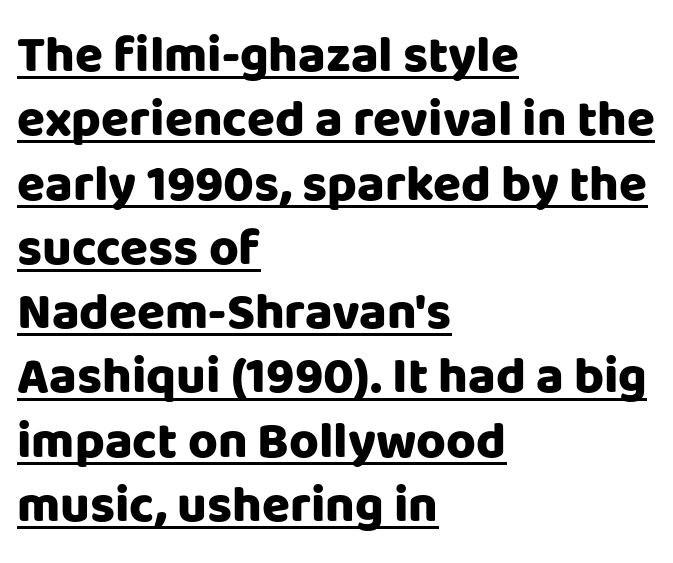
The image shows 51 px heavy sans-serif type, upright; set left-aligned, normal line spacing (1.26x), normal letter spacing, underlined; low stroke contrast and a large x-height.
